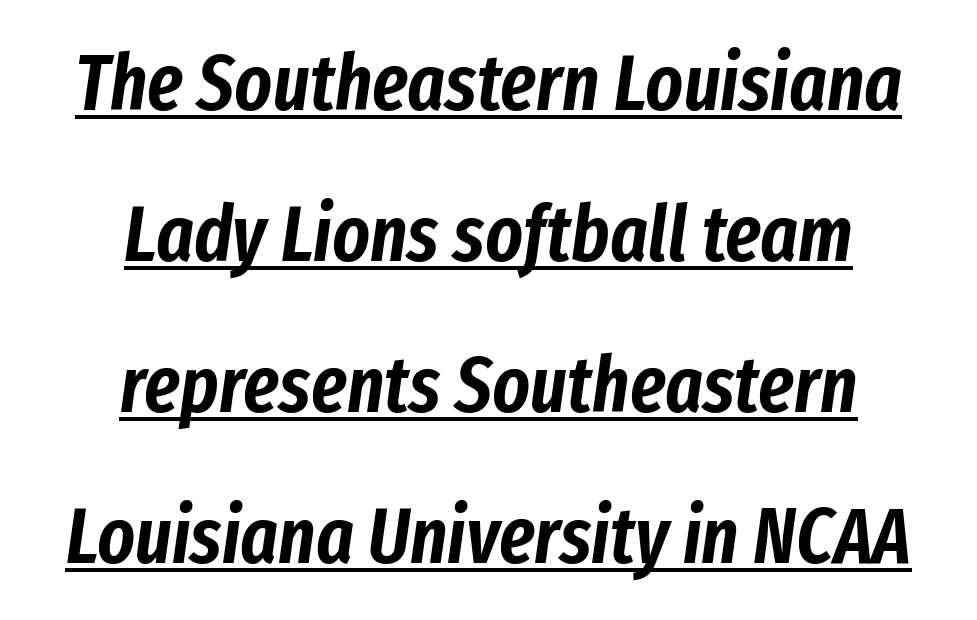
The image shows 79 px condensed type, italic (leaning right); set centered, loose line spacing (1.91x), normal letter spacing, underlined; low stroke contrast and a medium x-height.
